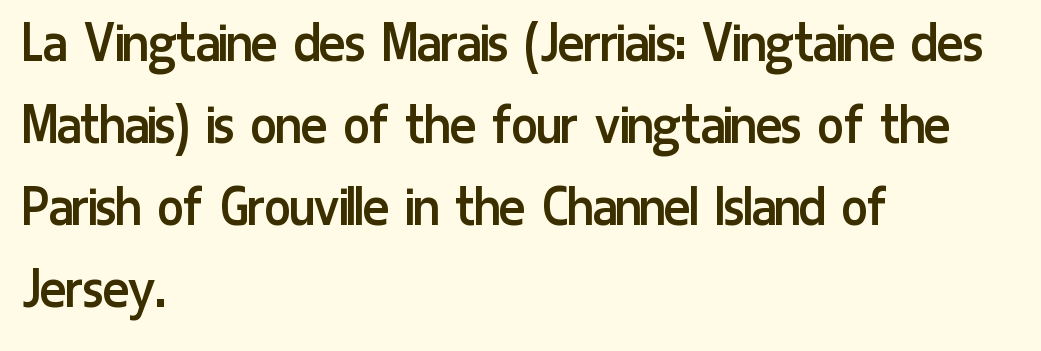
The image shows 62 px regular-weight, condensed sans-serif type, upright; set left-aligned, normal line spacing (1.32x), normal letter spacing, not underlined; low stroke contrast and a medium x-height.
